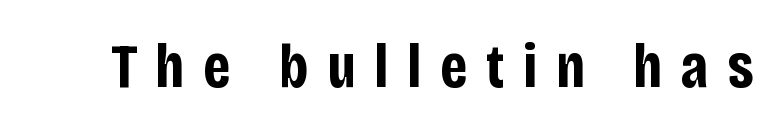
{"serif": "no", "italic": "no", "bold": "yes", "weight": "bold", "width": "condensed", "stroke_contrast": "low", "x_height": "large", "monospaced": "no", "underline": "no", "letter_spacing": "wide", "letter_spacing_em": 0.3, "glyph_px": 62}
